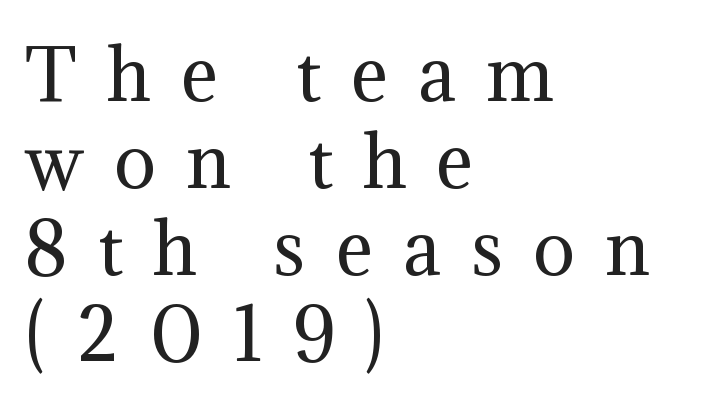
{"serif": "yes", "italic": "no", "bold": "no", "weight": "regular", "width": "normal", "stroke_contrast": "medium", "x_height": "medium", "monospaced": "no", "underline": "no", "align": "left", "line_spacing_ratio": 1.24, "letter_spacing": "wide", "letter_spacing_em": 0.43, "glyph_px": 70}
